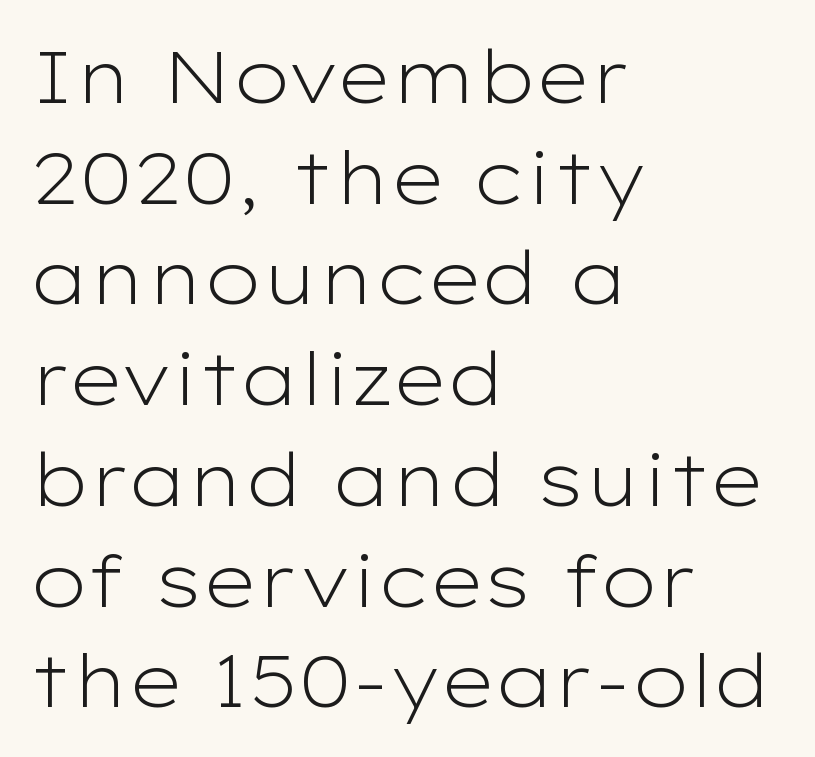
The image shows 73 px light, wide sans-serif type, upright; set left-aligned, normal line spacing (1.38x), normal letter spacing, not underlined; low stroke contrast and a medium x-height.
